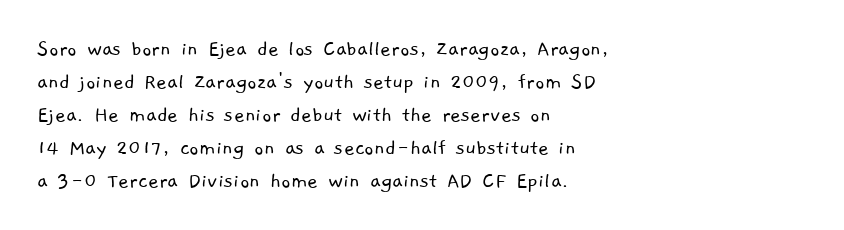
Q: Is the text bold? A: No.
Q: Is the text underlined? A: No.
Q: How is the paragraph aligned? A: Left-aligned.
Q: Is the spacing between letters normal or unusually wide? A: Normal.
Q: Is the spacing between lines tight, normal or loose? A: Normal.
